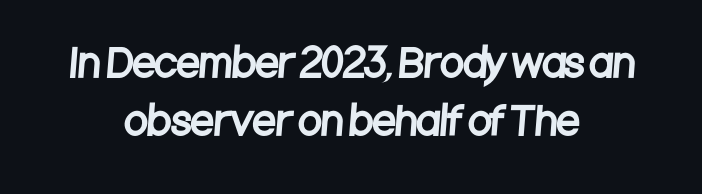
The image shows 38 px condensed sans-serif type; set centered, normal line spacing (1.53x), normal letter spacing, not underlined; low stroke contrast and a large x-height.
